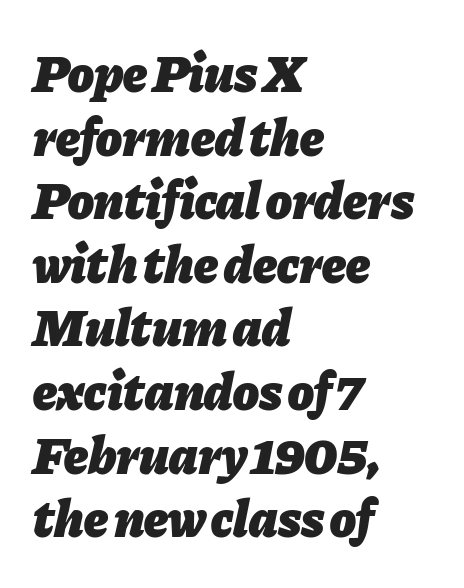
The image shows 53 px heavy type, italic (leaning right); set left-aligned, line spacing 1.2x, normal letter spacing, not underlined; low stroke contrast and a medium x-height.
